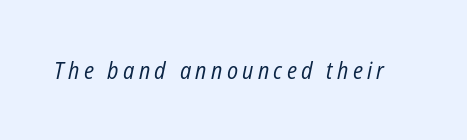
Q: Is the text bold? A: No.
Q: Is the text italic (slanted)? A: Yes, it leans right by about 12 degrees.
Q: Is the text underlined? A: No.
